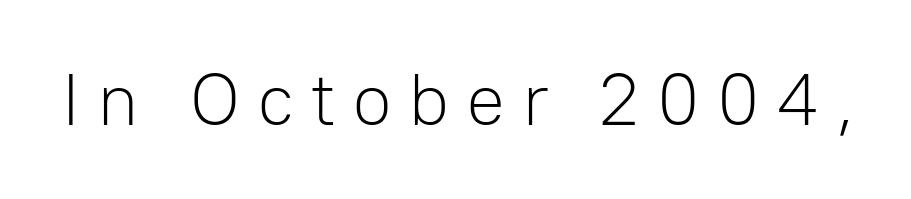
Q: Is the text bold? A: No.
Q: Is the text italic (slanted)? A: No, it is upright.
Q: Is the typeface a serif or a sans-serif typeface? A: Sans-serif.
Q: Is the text underlined? A: No.
Q: Is the spacing between letters normal or unusually wide? A: Unusually wide.
Q: Width (condensed, normal, or wide)? A: Normal.
Q: Stroke contrast? A: Low.
Q: x-height? A: Medium.
Q: Monospaced? A: No.
